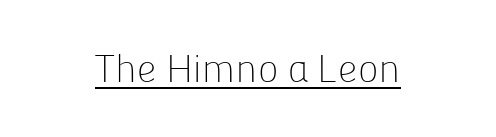
{"serif": "no", "italic": "no", "bold": "no", "weight": "light", "width": "normal", "stroke_contrast": "low", "x_height": "medium", "monospaced": "no", "underline": "yes", "letter_spacing": "normal", "letter_spacing_em": 0.0, "glyph_px": 39}
